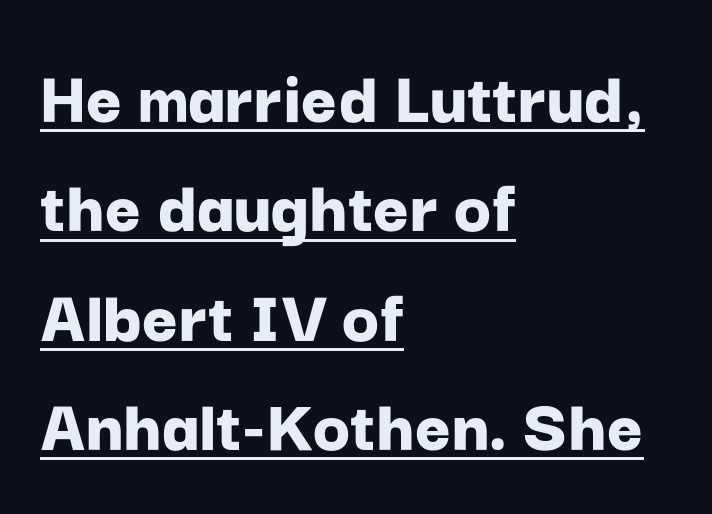
{"serif": "no", "italic": "no", "bold": "yes", "weight": "bold", "width": "normal", "stroke_contrast": "low", "x_height": "medium", "monospaced": "no", "underline": "yes", "align": "left", "line_spacing": "normal", "line_spacing_ratio": 1.42, "letter_spacing": "normal", "letter_spacing_em": 0.0, "glyph_px": 77}
